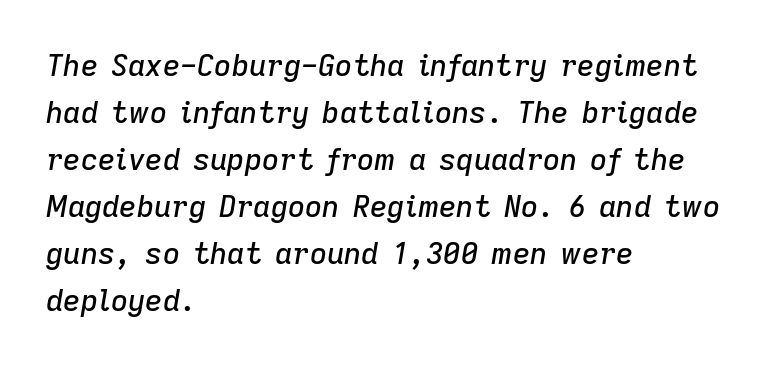
Think of a printed novel: that variable character pitch is what you see here. The rendering keeps characters at their native spacing. Leading matches the norm, producing a regular column. Looking at the ascenders, they clearly lean. All the whitespace from short lines collects on the right. A clean baseline with only descenders dipping below it.
